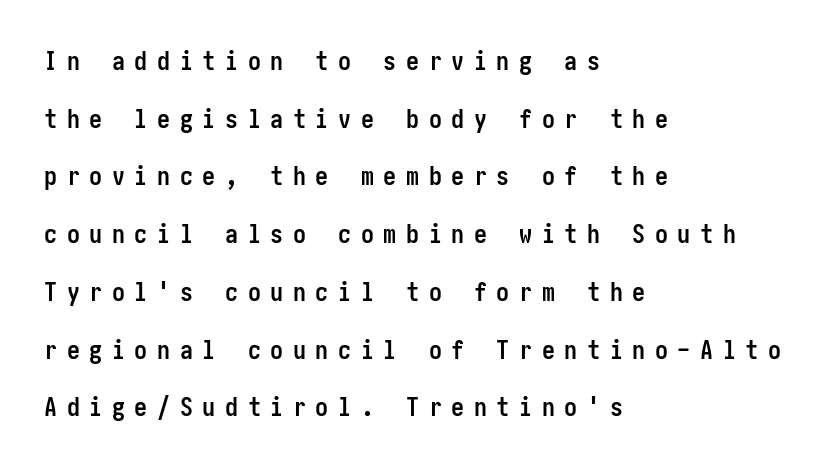
Q: Is the text bold? A: Yes.
Q: Is the text italic (slanted)? A: No, it is upright.
Q: Is the text underlined? A: No.
Q: How is the paragraph aligned? A: Left-aligned.
Q: Is the spacing between letters normal or unusually wide? A: Unusually wide.
Q: Is the spacing between lines tight, normal or loose? A: Loose.
